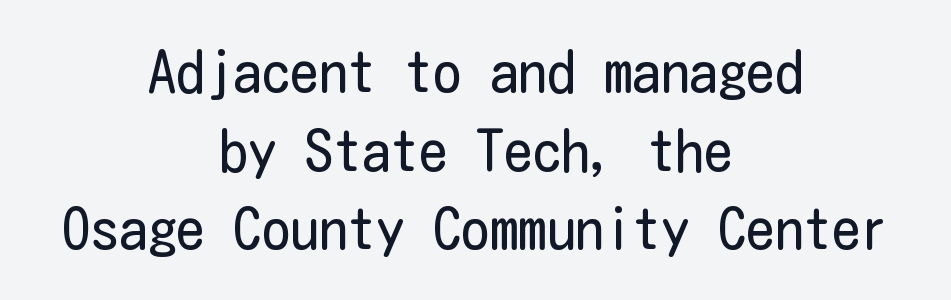
Q: Is the text bold? A: No.
Q: Is the text italic (slanted)? A: No, it is upright.
Q: Is the typeface a serif or a sans-serif typeface? A: Sans-serif.
Q: Is the text underlined? A: No.
Q: How is the paragraph aligned? A: Centered.
Q: Is the spacing between letters normal or unusually wide? A: Normal.
Q: Is the spacing between lines tight, normal or loose? A: Normal.
Q: Width (condensed, normal, or wide)? A: Condensed.
Q: Stroke contrast? A: Low.
Q: x-height? A: Medium.
